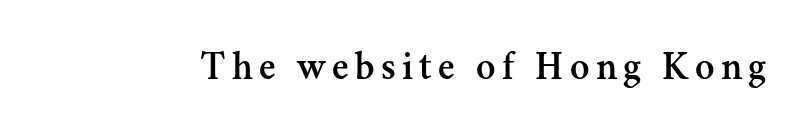
The image shows 40 px serif type, upright; set not underlined; medium stroke contrast and a small x-height.
